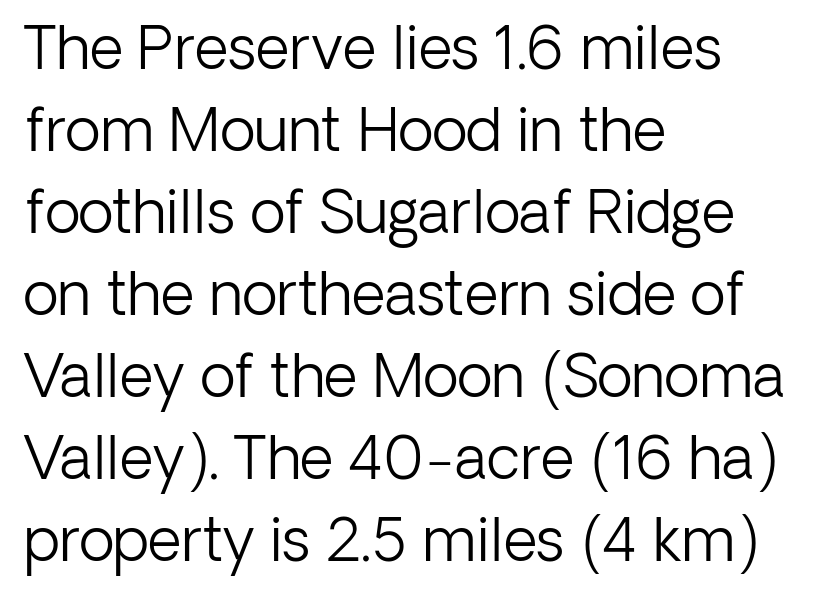
If you drew a ruler down the left edge, every line would touch it. Weight: not bold — regular or lighter. The letterforms sit shoulder to shoulder at normal distance. The passage shown is typed in a proportional face where columns would drift. This rendering features lettering with no underline.
